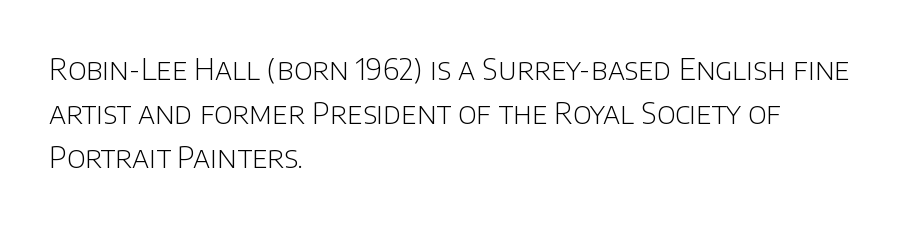
The image shows 30 px light sans-serif type, upright; set left-aligned, normal line spacing (1.47x), normal letter spacing, not underlined; low stroke contrast and a large x-height.
